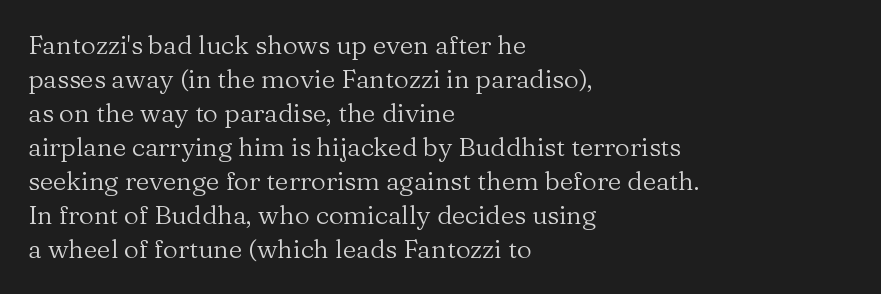
Descenders are the only things crossing below the line. All the whitespace from short lines collects on the right. Characters remain perfectly vertical along every line. The letters sit at their default tracking, neither squeezed nor spread.
